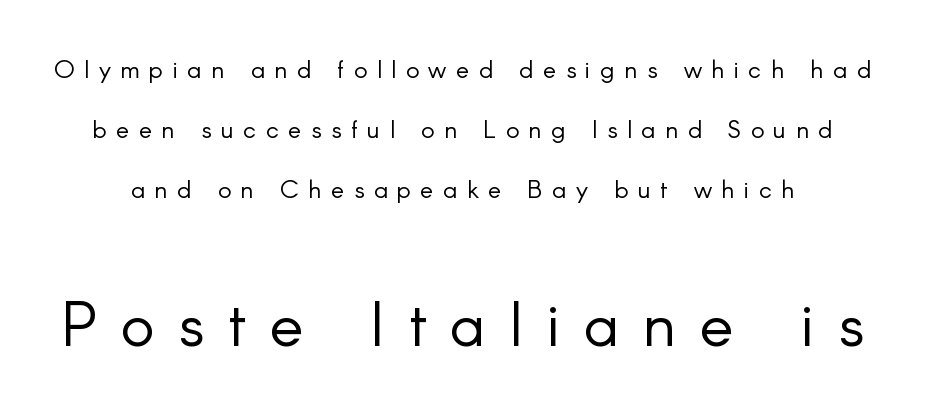
{"serif": "no", "italic": "no", "bold": "no", "weight": "light", "width": "normal", "stroke_contrast": "low", "x_height": "small", "monospaced": "no", "underline": "no", "line_spacing": "loose", "line_spacing_ratio": 2.4, "letter_spacing": "wide", "letter_spacing_em": 0.38, "larger_block": "second", "size_ratio": 2.52, "glyph_px": 63}
